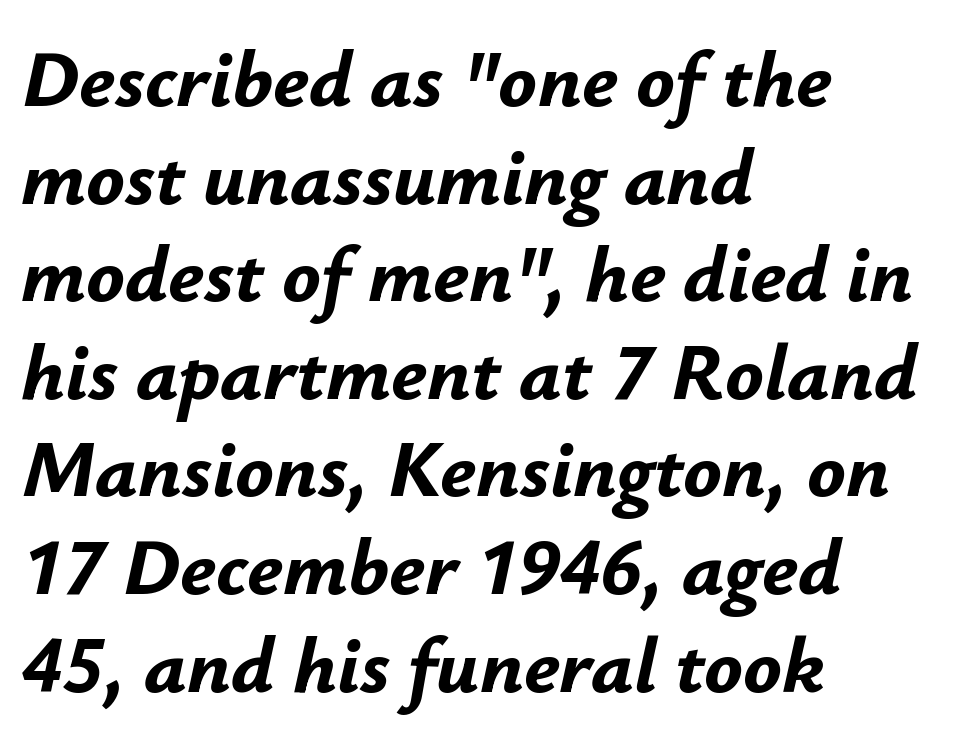
The font is running at its bold setting. Any mark beneath the type? The region is blank. Character widths vary here, with narrow letters taking less room than wide ones. The text carries the slant typical of an italic or oblique font. You could call the tracking neutral — neither tight nor loose. The ragged edge is on the right, which tells us the setting is flush left.
